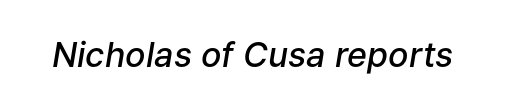
Q: Is the text bold? A: Semi-bold.
Q: Is the text italic (slanted)? A: Yes, it leans right by about 9 degrees.
Q: Is the text underlined? A: No.
Q: Is the spacing between letters normal or unusually wide? A: Normal.
Q: Width (condensed, normal, or wide)? A: Normal.
Q: Stroke contrast? A: Low.
Q: x-height? A: Medium.
Q: Monospaced? A: No.
